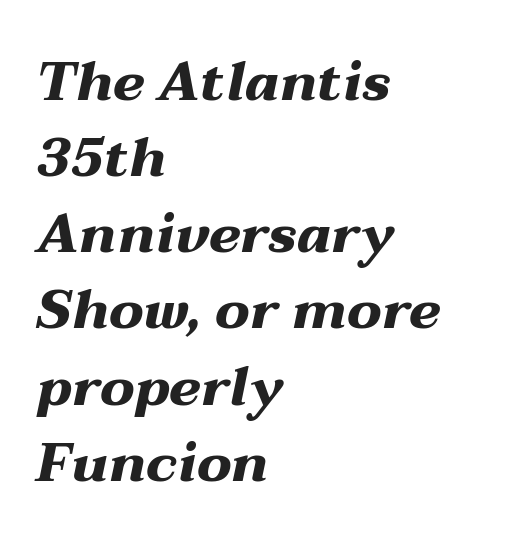
The image shows 54 px heavy, wide type, italic (leaning right); set left-aligned, normal line spacing (1.41x), normal letter spacing, not underlined; medium stroke contrast and a medium x-height.
